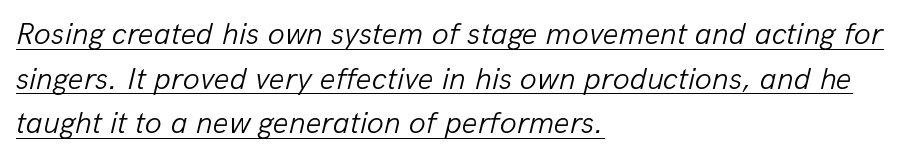
Words appear dense and cohesive because spacing is normal. Stem width sits at or under what a default text font uses. Note the varied advance widths — an 'i' is clearly narrower than an 'm'. A student would call this left alignment; a typographer would say flush left, rag right.
